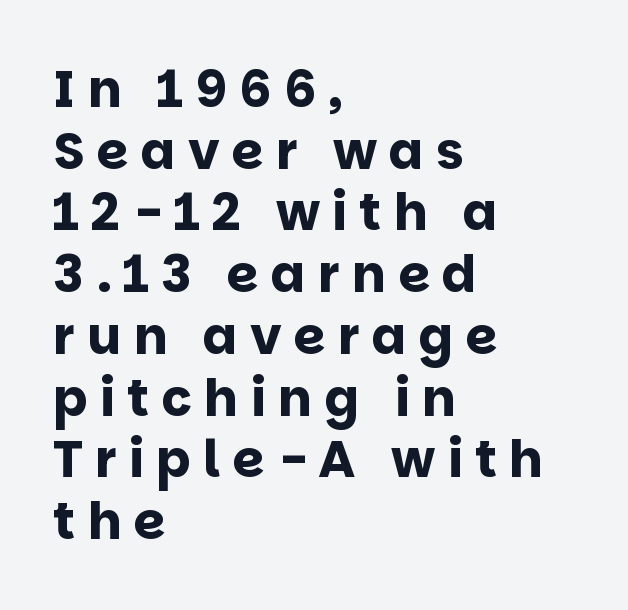
The text block is weighted toward the left margin, trailing off unevenly rightward. The type is letterspaced generously, with wide tracking. Is the type bold? Yes — the strokes are clearly thick and heavy. Ascenders rise straight up at ninety degrees.
